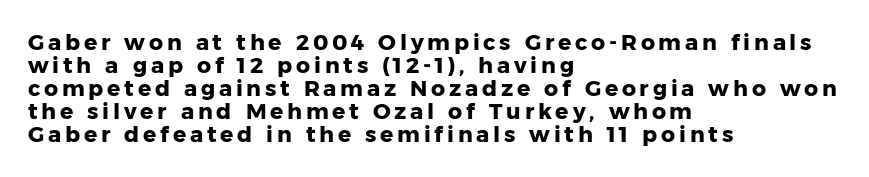
{"italic": "no", "bold": "yes", "underline": "no", "align": "left", "line_spacing": "tight", "line_spacing_ratio": 1.05, "glyph_px": 22}
